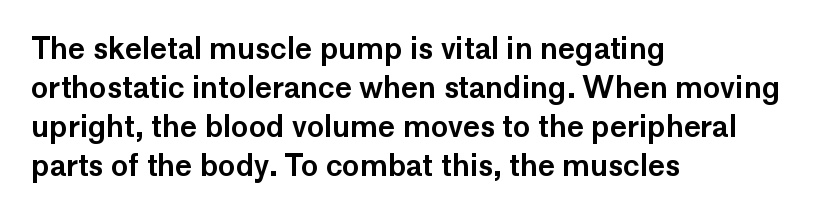
The letters stand upright; this is a roman face. Between one letter and the next there's only the usual sliver of space. Each row of text sits above clean, open space. The glyphs in this specimen are sans serif. The block of text has a typical density, with ordinary space between rows. This sample has the flowing, uneven cadence of proportional lettering.
